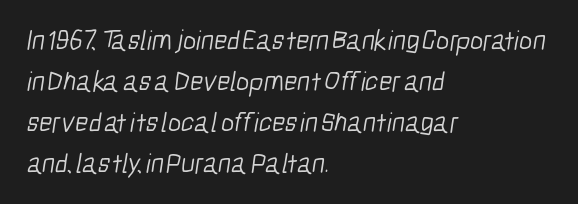
Examine the stroke ends and you'll find no serifs. Underlining? Definitely not there. Visually the block forms a straight wall on the left and a jagged coastline on the right. Whoever set this chose a conventional vertical rhythm. The letters sit at their default tracking, neither squeezed nor spread. Stroke thickness stays within the range of a standard reading face or lighter.
